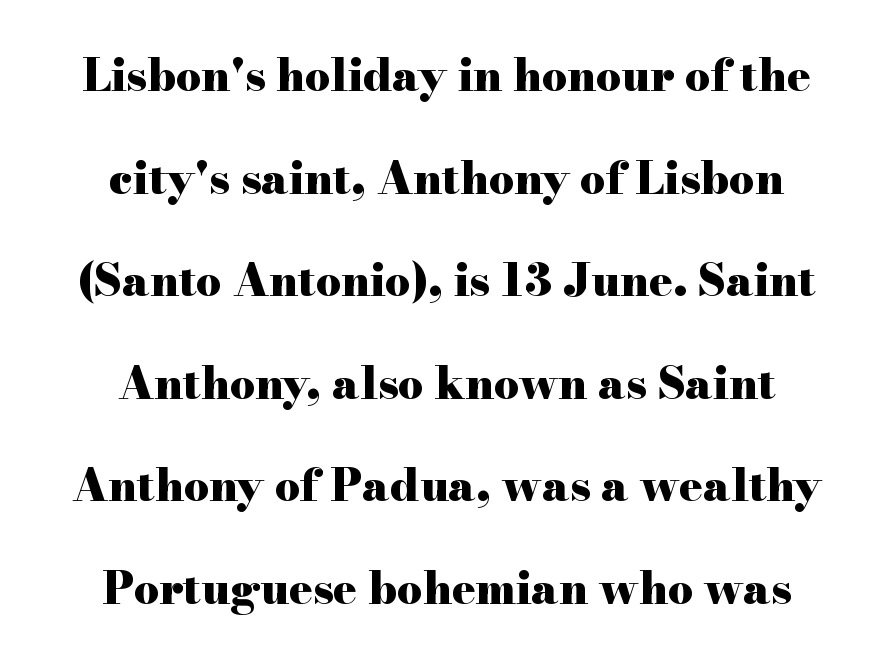
The image shows 44 px heavy, wide serif type, upright; set centered, loose line spacing (2.33x), normal letter spacing, not underlined; high stroke contrast and a small x-height.
